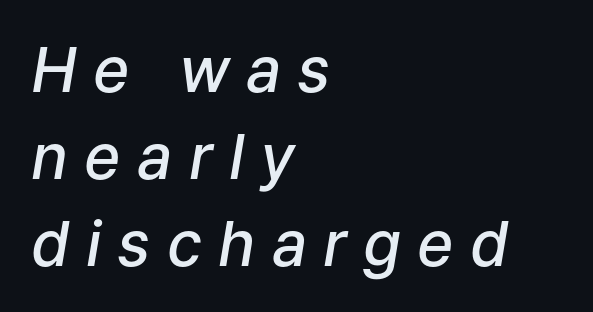
{"italic": "yes", "lean": "right", "slant_degrees": 9, "bold": "semi", "weight": "semibold", "width": "normal", "stroke_contrast": "low", "x_height": "medium", "monospaced": "no", "underline": "no", "align": "left", "line_spacing": "normal", "line_spacing_ratio": 1.4, "letter_spacing": "wide", "letter_spacing_em": 0.26, "glyph_px": 62}
